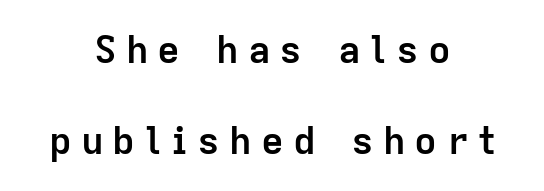
The image shows 38 px semibold sans-serif type, upright; set centered, loose line spacing (2.39x), unusually wide letter spacing (+0.24 em), not underlined; low stroke contrast and a medium x-height.
